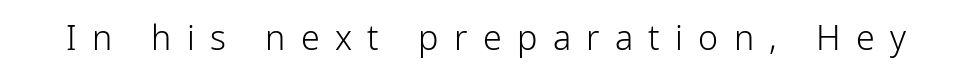
{"serif": "no", "italic": "no", "bold": "no", "weight": "light", "width": "normal", "stroke_contrast": "low", "x_height": "medium", "monospaced": "no", "underline": "no", "letter_spacing": "wide", "letter_spacing_em": 0.45, "glyph_px": 34}
